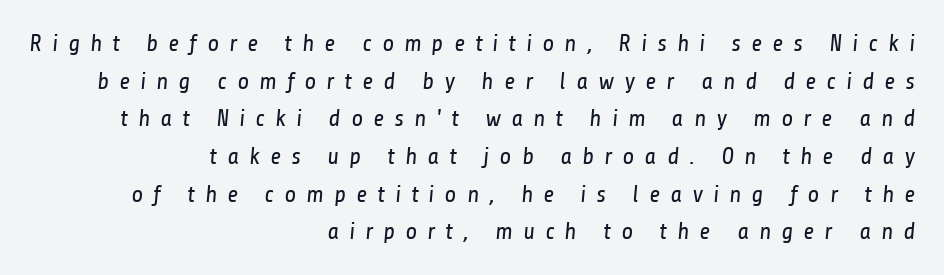
The strokes are not fattened; the text isn't bold. Each line ends at the same right margin while the left side varies. The line-height multiplier appears to be the usual default. The strip under each line holds only bare page. The line texture is sparse and dotted thanks to wide tracking.
